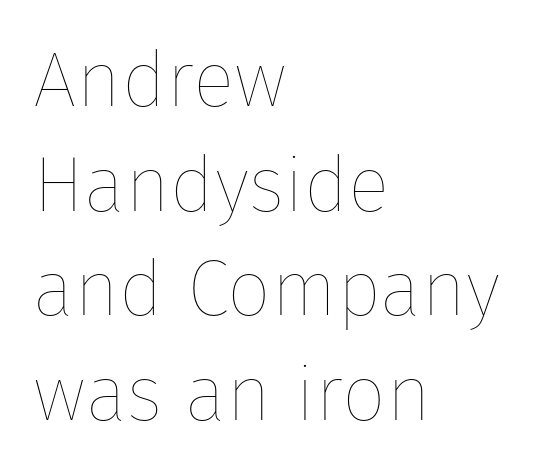
The image shows 78 px thin type, upright; set left-aligned, normal line spacing (1.34x), normal letter spacing, not underlined; low stroke contrast and a medium x-height.
